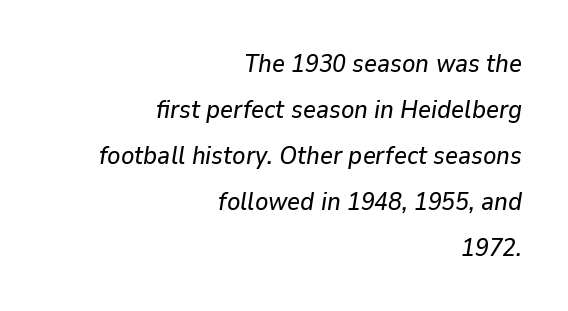
How are the letters spaced? Ordinarily, with no added tracking. This rendering features lettering with no underline. Horizontally, the lines are justified to the trailing edge only. The font's italic variant was chosen for this text.
